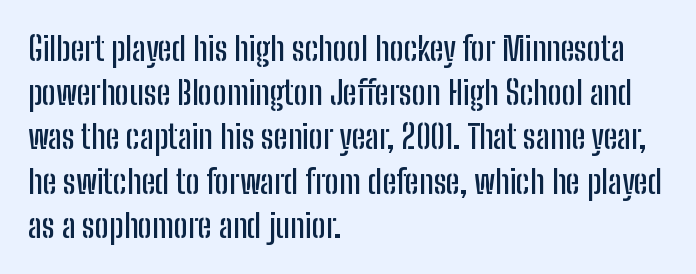
Normally led — the rows are evenly, conventionally spaced. Look at the tracking — it's just the regular setting, nothing added. A bare baseline throughout the passage. The typesetter chose a ragged-right arrangement here. Italic? Not at all — the glyphs are vertical. The designer went with a sans here, leaving each stem footless.
